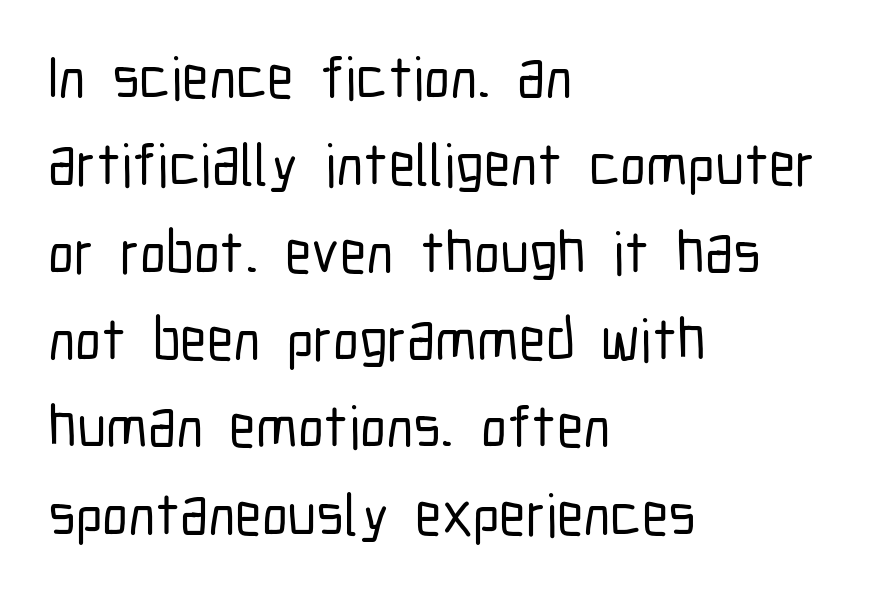
{"serif": "no", "italic": "no", "width": "condensed", "stroke_contrast": "low", "x_height": "medium", "monospaced": "no", "underline": "no", "align": "left", "line_spacing": "normal", "line_spacing_ratio": 1.48, "letter_spacing": "normal", "letter_spacing_em": 0.0, "glyph_px": 59}
